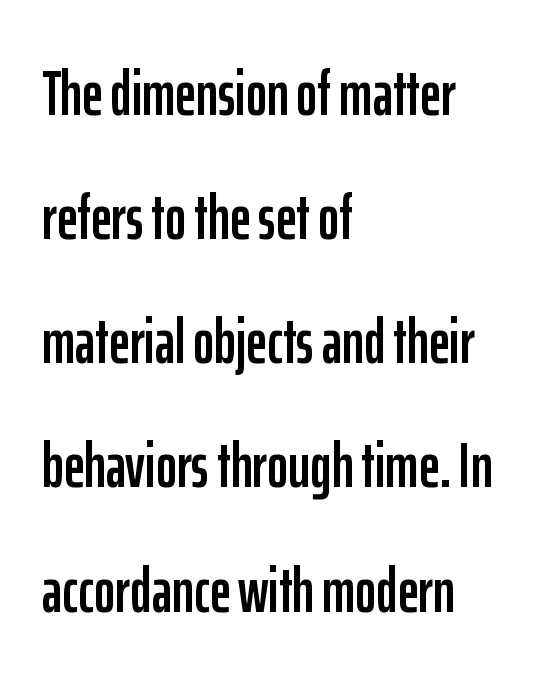
{"serif": "no", "italic": "no", "width": "condensed", "stroke_contrast": "low", "x_height": "medium", "monospaced": "no", "underline": "no", "align": "left", "line_spacing": "loose", "line_spacing_ratio": 1.94, "letter_spacing": "normal", "letter_spacing_em": 0.0, "glyph_px": 64}
